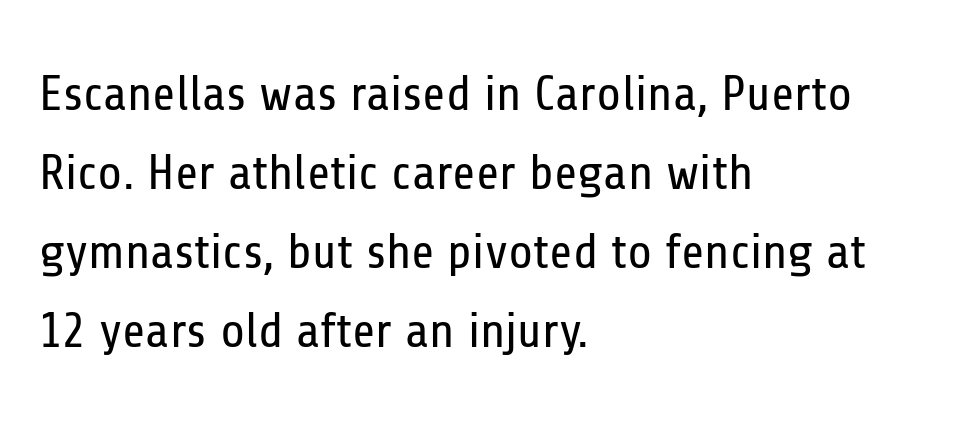
{"serif": "no", "italic": "no", "bold": "no", "weight": "regular", "width": "condensed", "stroke_contrast": "low", "x_height": "medium", "monospaced": "no", "underline": "no", "align": "left", "line_spacing": "normal", "line_spacing_ratio": 1.58, "letter_spacing": "normal", "letter_spacing_em": 0.0, "glyph_px": 50}
